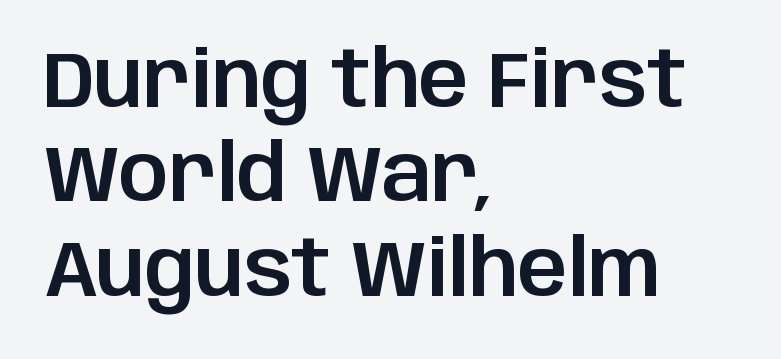
Q: Is the text italic (slanted)? A: No, it is upright.
Q: Is the typeface a serif or a sans-serif typeface? A: Sans-serif.
Q: Is the text underlined? A: No.
Q: How is the paragraph aligned? A: Left-aligned.
Q: Is the spacing between letters normal or unusually wide? A: Normal.
Q: Width (condensed, normal, or wide)? A: Normal.
Q: Stroke contrast? A: Low.
Q: x-height? A: Large.
Q: Monospaced? A: No.
